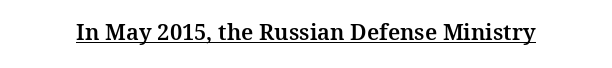
{"italic": "no", "underline": "yes", "letter_spacing": "normal", "letter_spacing_em": 0.0, "glyph_px": 22}
